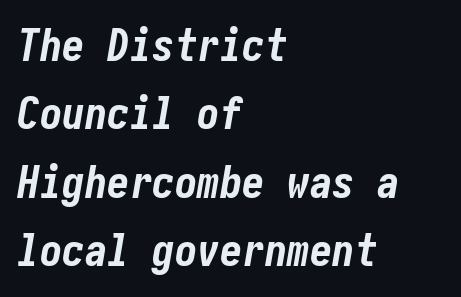
{"italic": "yes", "lean": "right", "slant_degrees": 10, "bold": "yes", "weight": "bold", "width": "condensed", "stroke_contrast": "low", "x_height": "medium", "underline": "no", "align": "left", "line_spacing": "normal", "line_spacing_ratio": 1.52, "letter_spacing": "normal", "letter_spacing_em": 0.0, "glyph_px": 45}
